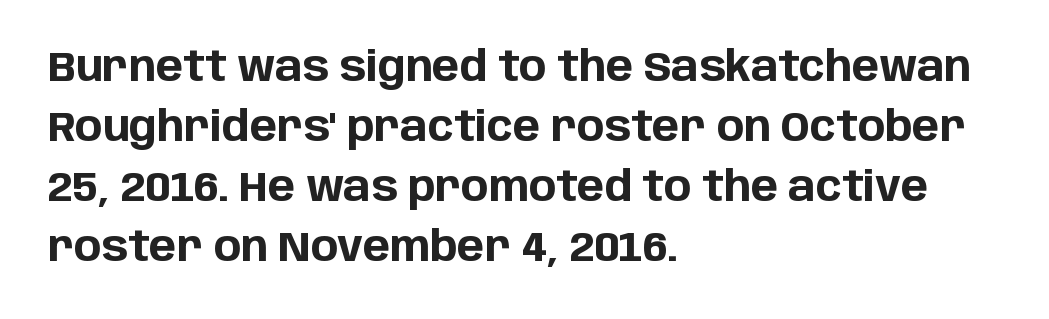
{"serif": "no", "italic": "no", "bold": "yes", "weight": "bold", "width": "normal", "stroke_contrast": "low", "x_height": "large", "monospaced": "no", "underline": "no", "align": "left", "line_spacing": "normal", "line_spacing_ratio": 1.46, "letter_spacing": "normal", "letter_spacing_em": 0.0, "glyph_px": 41}
